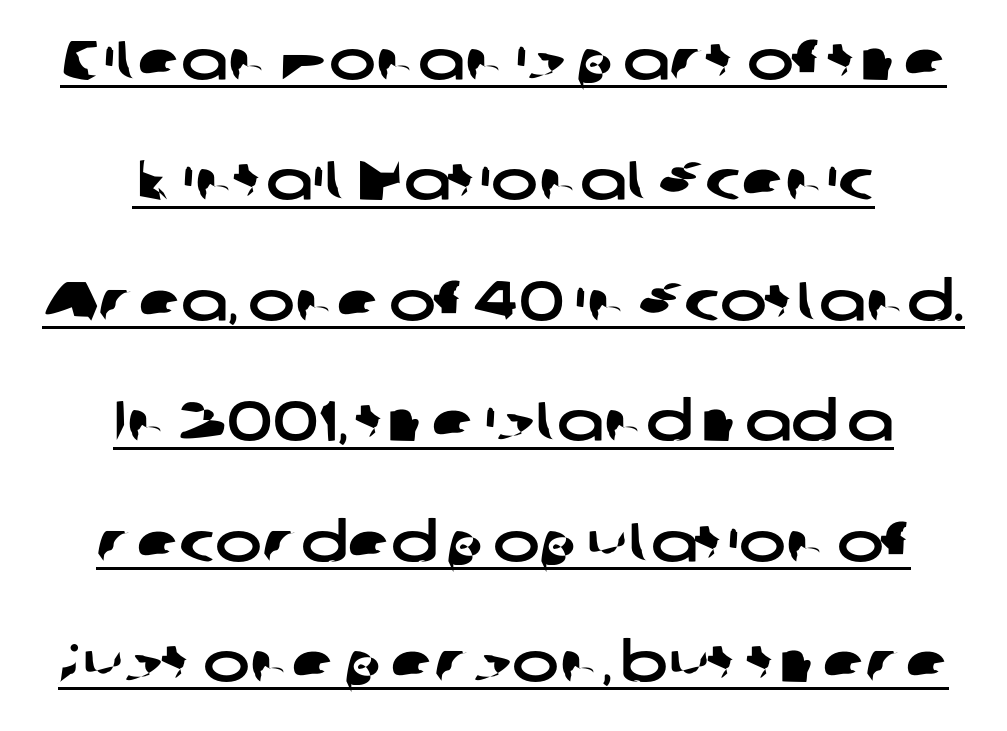
Look at the bottom of the vertical strokes: they stop flat, with no serifs. Is there an underline? Yes — a line sits under the letters. How would I describe the line gaps? Wide and relaxed. There is no visible air inserted between adjacent glyphs. The rendering uses natural spacing where letterforms have individual widths. Which margin do the lines hug? Neither — every line sits in the middle.
